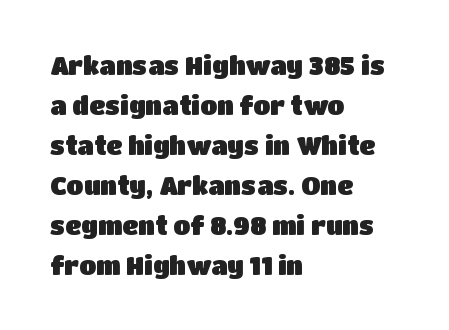
The lines are quadded left. Italic? Not at all — the glyphs are vertical. Interline gaps are of average width in this sample. Each row of text sits above clean, open space. These lines keep a tight, regular rhythm from letter to letter.
